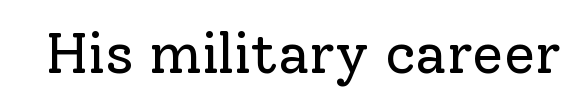
{"serif": "yes", "italic": "no", "bold": "no", "weight": "regular", "width": "normal", "stroke_contrast": "low", "x_height": "medium", "monospaced": "no", "underline": "no", "letter_spacing": "normal", "letter_spacing_em": 0.0, "glyph_px": 57}
